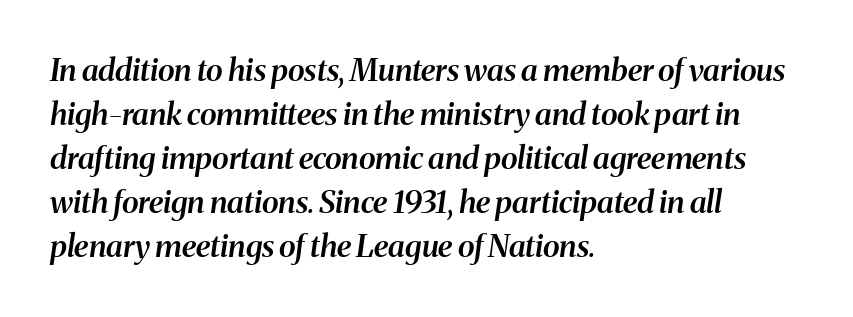
{"serif": "yes", "italic": "yes", "lean": "right", "slant_degrees": 8, "bold": "semi", "weight": "semibold", "width": "normal", "stroke_contrast": "medium", "x_height": "medium", "monospaced": "no", "underline": "no", "align": "left", "line_spacing": "normal", "line_spacing_ratio": 1.42, "letter_spacing": "normal", "letter_spacing_em": 0.0, "glyph_px": 31}
